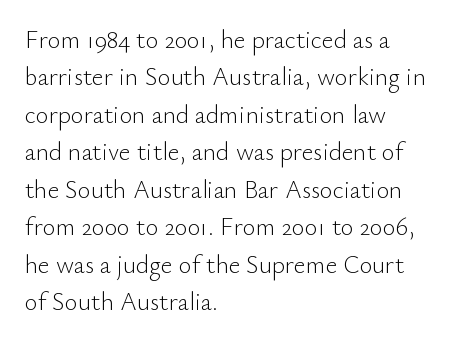
The image shows 25 px text type, upright; set left-aligned, normal line spacing (1.5x), normal letter spacing, not underlined.
